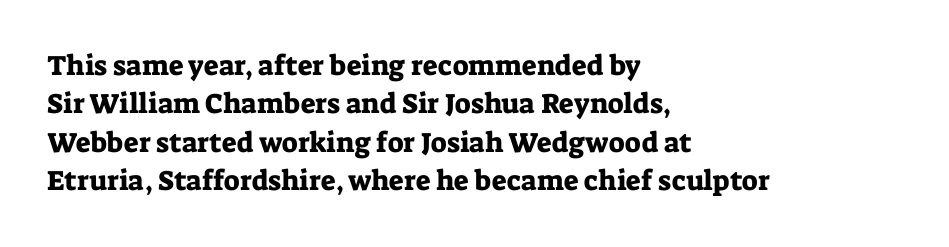
The image shows 28 px serif type, upright; set left-aligned, normal line spacing (1.37x), normal letter spacing, not underlined; low stroke contrast and a medium x-height.
